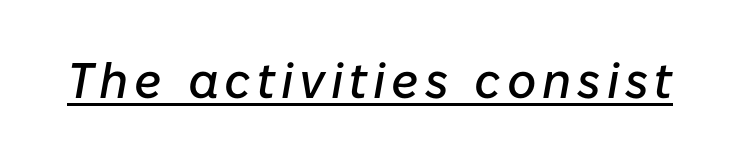
{"italic": "yes", "lean": "right", "slant_degrees": 10, "width": "normal", "stroke_contrast": "low", "x_height": "medium", "monospaced": "no", "underline": "yes", "glyph_px": 50}
